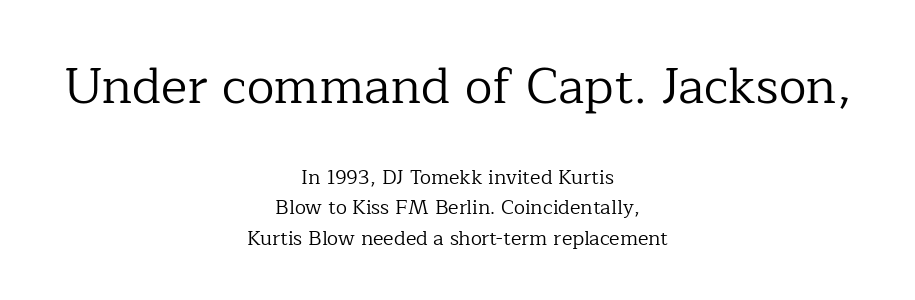
{"serif": "yes", "italic": "no", "bold": "no", "weight": "regular", "width": "normal", "stroke_contrast": "low", "x_height": "medium", "monospaced": "no", "underline": "no", "align": "center", "line_spacing": "normal", "line_spacing_ratio": 1.52, "letter_spacing": "normal", "letter_spacing_em": 0.0, "larger_block": "first", "size_ratio": 2.5, "glyph_px": 50}
